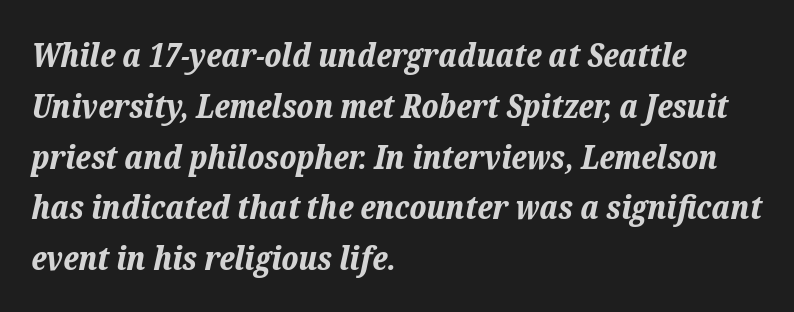
Q: Is the text bold? A: Yes.
Q: Is the text italic (slanted)? A: Yes, it leans right by about 12 degrees.
Q: Is the text underlined? A: No.
Q: How is the paragraph aligned? A: Left-aligned.
Q: Is the spacing between letters normal or unusually wide? A: Normal.
Q: Is the spacing between lines tight, normal or loose? A: Normal.
Q: Width (condensed, normal, or wide)? A: Normal.
Q: Stroke contrast? A: Low.
Q: x-height? A: Medium.
Q: Monospaced? A: No.
